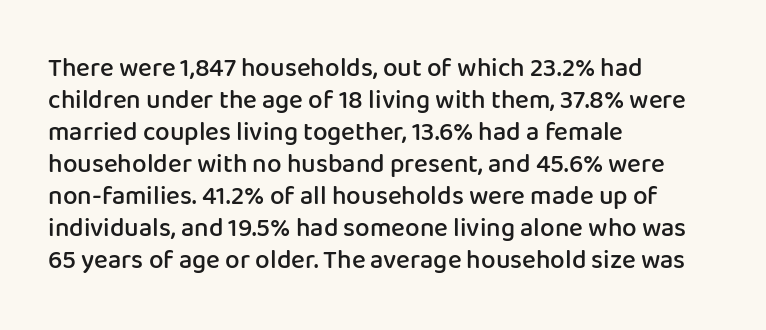
Q: Is the text bold? A: Semi-bold.
Q: Is the text italic (slanted)? A: No, it is upright.
Q: Is the text underlined? A: No.
Q: How is the paragraph aligned? A: Left-aligned.
Q: Is the spacing between letters normal or unusually wide? A: Normal.
